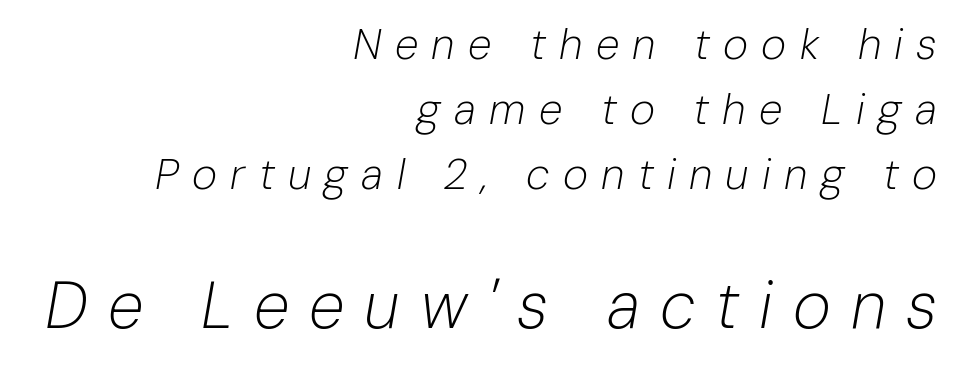
Q: Is the text bold? A: No.
Q: Is the text italic (slanted)? A: Yes, it leans right by about 10 degrees.
Q: Is the text underlined? A: No.
Q: How is the paragraph aligned? A: Right-aligned.
Q: Is the spacing between letters normal or unusually wide? A: Unusually wide.
Q: Is the spacing between lines tight, normal or loose? A: Normal.
Q: Which block of text is set in a larger size, the first (top) or the second (bottom)? A: The second (bottom) one.
Q: Width (condensed, normal, or wide)? A: Normal.
Q: Stroke contrast? A: Low.
Q: x-height? A: Medium.
Q: Monospaced? A: No.
